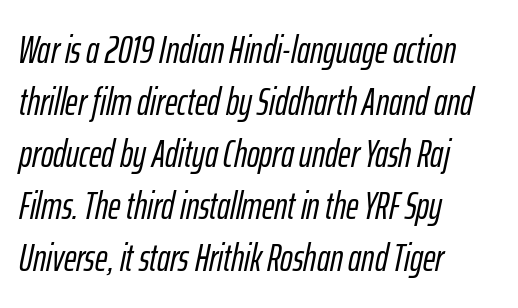
{"italic": "yes", "lean": "right", "slant_degrees": 12, "width": "condensed", "stroke_contrast": "low", "x_height": "medium", "monospaced": "no", "underline": "no", "align": "left", "line_spacing": "normal", "line_spacing_ratio": 1.37, "letter_spacing": "normal", "letter_spacing_em": 0.0, "glyph_px": 38}
